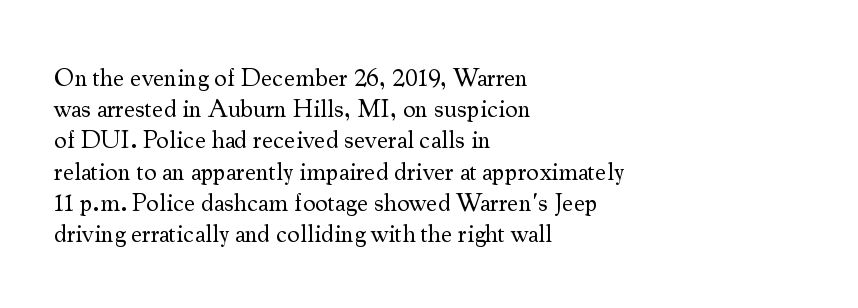
Q: Is the text bold? A: No.
Q: Is the text italic (slanted)? A: No, it is upright.
Q: Is the text underlined? A: No.
Q: How is the paragraph aligned? A: Left-aligned.
Q: Is the spacing between letters normal or unusually wide? A: Normal.
Q: Is the spacing between lines tight, normal or loose? A: Normal.
